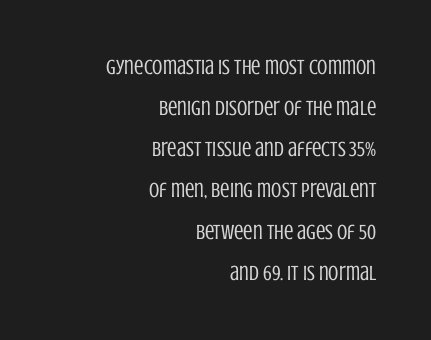
Rule under the text: the space is simply empty. No extra ink here — the face is not bold. Line ends are locked; line starts wander. This rendering leaves character spacing at its baseline value. Rows of type keep a wide berth in the vertical direction.
